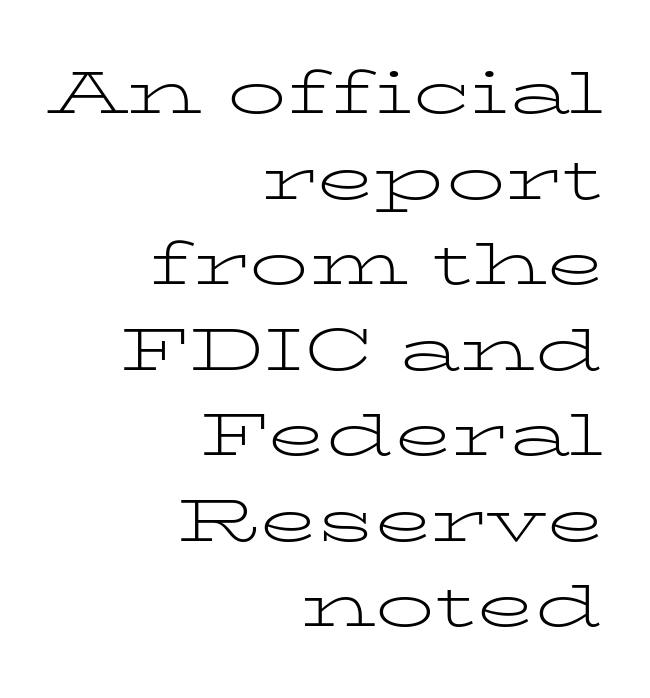
Observe the ordinary spacing: letters are neighbours, not strangers. The baseline area is clear. Posture: upright roman. These lines are rendered in a variable-pitch font. Vertical spacing — default. This is not heavy type; no bold has been used.
